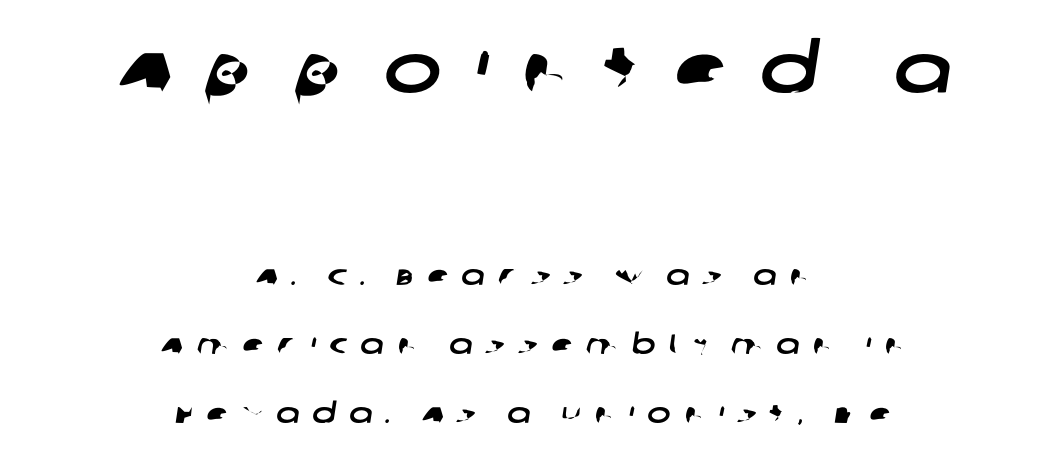
The rag falls on both sides of this text block equally. There is plenty of visible air inserted between adjacent glyphs. Look at the glyph heights: the upper group is clearly the bigger setting. Letterform terminals end flat and unadorned throughout the passage. Beneath every word, the page is bare. Character widths vary here, with narrow letters taking less room than wide ones.
